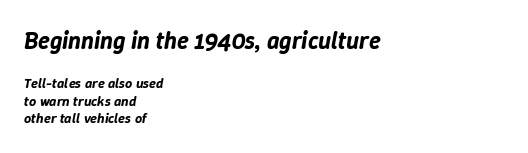
The image shows 24 px text type, italic (leaning right); set left-aligned, normal line spacing (1.25x), normal letter spacing, not underlined; the first (top) block is 1.71x larger.
